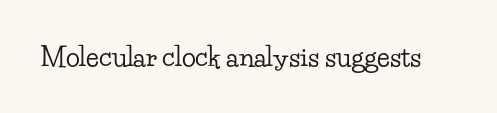
{"italic": "no", "underline": "no", "letter_spacing": "normal", "letter_spacing_em": 0.0, "glyph_px": 26}
